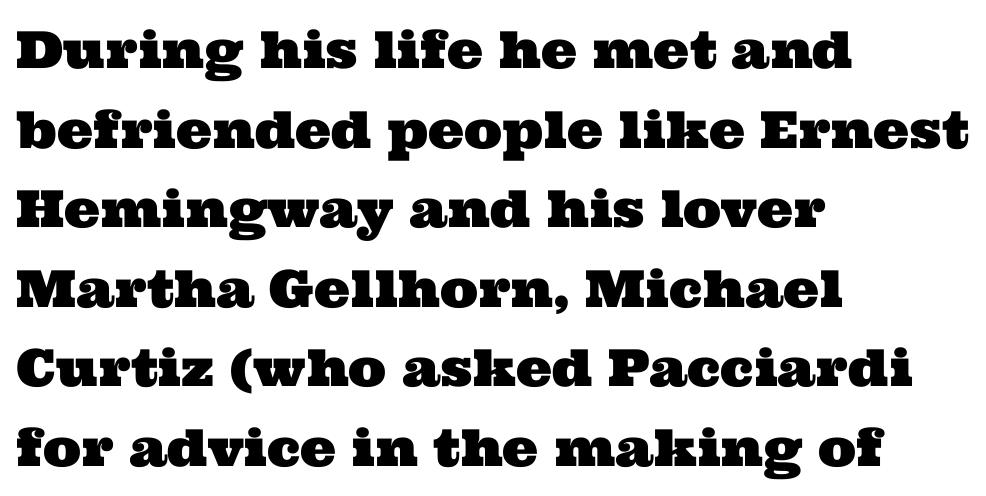
{"serif": "yes", "width": "wide", "stroke_contrast": "medium", "x_height": "medium", "monospaced": "no", "underline": "no", "align": "left", "line_spacing": "normal", "line_spacing_ratio": 1.56, "letter_spacing": "normal", "letter_spacing_em": 0.0, "glyph_px": 51}
